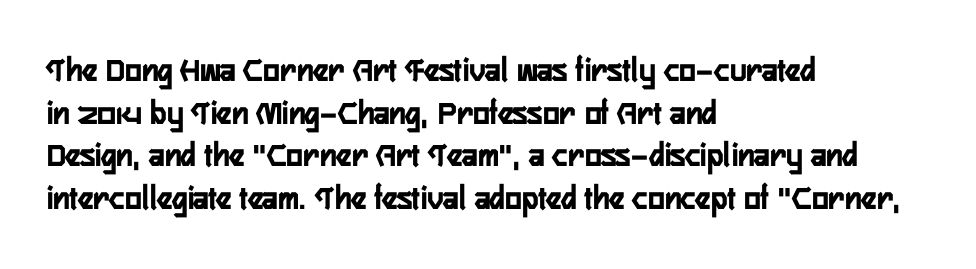
{"serif": "no", "italic": "no", "bold": "yes", "weight": "semibold", "width": "condensed", "stroke_contrast": "low", "x_height": "medium", "monospaced": "no", "underline": "no", "align": "left", "line_spacing_ratio": 1.22, "letter_spacing": "normal", "letter_spacing_em": 0.0, "glyph_px": 35}
